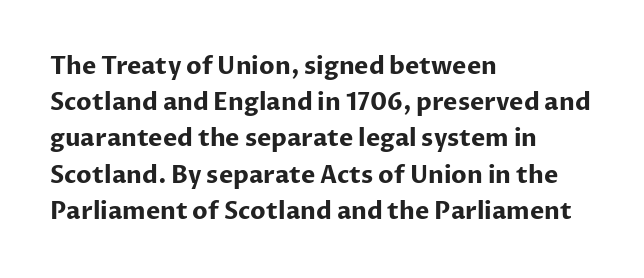
The image shows 24 px bold type, upright; set left-aligned, normal line spacing (1.51x), normal letter spacing, not underlined.
